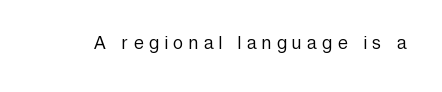
Weight class: somewhere from thin through regular. The lettering stays uniformly vertical, giving the passage a roman look. Just letters on the line, the space beneath them empty. Substantial extra tracking has been applied to these lines.
